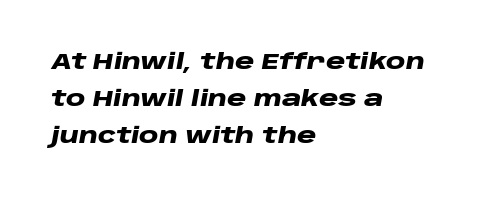
Q: Is the text bold? A: Yes.
Q: Is the text italic (slanted)? A: Yes, it leans right by about 10 degrees.
Q: Is the text underlined? A: No.
Q: How is the paragraph aligned? A: Left-aligned.
Q: Is the spacing between letters normal or unusually wide? A: Normal.
Q: Is the spacing between lines tight, normal or loose? A: Normal.
